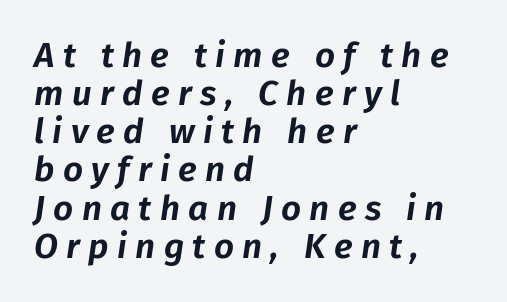
{"italic": "yes", "lean": "right", "slant_degrees": 8, "width": "normal", "stroke_contrast": "low", "x_height": "medium", "monospaced": "no", "underline": "no", "align": "left", "line_spacing": "tight", "line_spacing_ratio": 1.09, "letter_spacing": "wide", "letter_spacing_em": 0.24, "glyph_px": 35}
